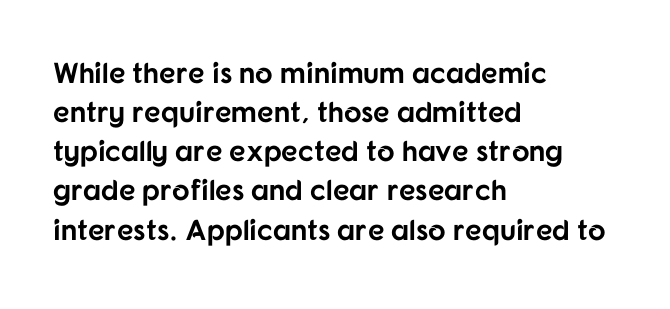
Does the leading feel generous? No, just average. The tracking reads as untouched default to a designer's eye. You can tell it's not italic because the verticals are truly vertical. These lines are composed in type without serifs.
